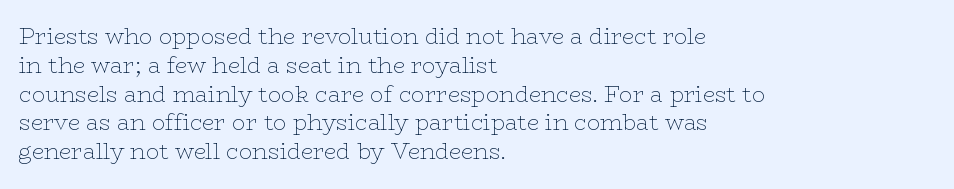
The image shows 22 px text type, upright; set left-aligned, normal line spacing (1.31x), normal letter spacing, not underlined.
